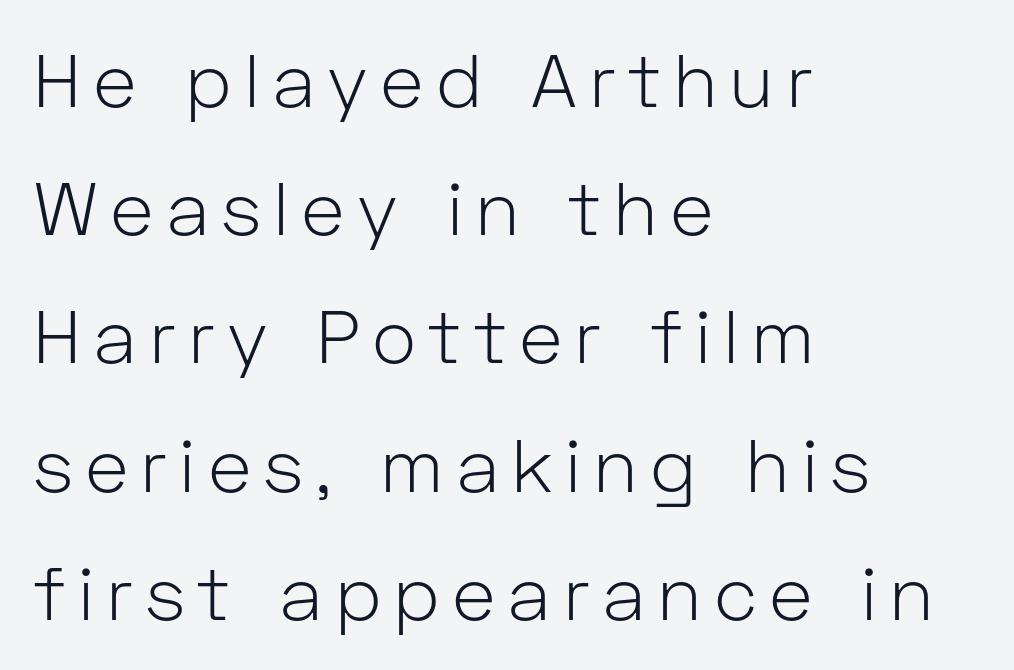
{"serif": "no", "italic": "no", "bold": "no", "weight": "light", "width": "normal", "stroke_contrast": "low", "x_height": "medium", "monospaced": "no", "underline": "no", "align": "left", "line_spacing_ratio": 1.71, "glyph_px": 75}
